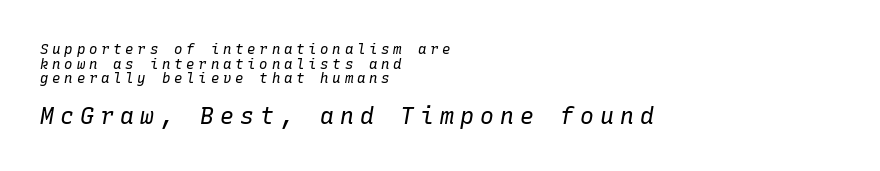
Q: Is the text bold? A: No.
Q: Is the text italic (slanted)? A: Yes, it leans right by about 10 degrees.
Q: Is the text underlined? A: No.
Q: How is the paragraph aligned? A: Left-aligned.
Q: Is the spacing between letters normal or unusually wide? A: Unusually wide.
Q: Is the spacing between lines tight, normal or loose? A: Tight.
Q: Which block of text is set in a larger size, the first (top) or the second (bottom)? A: The second (bottom) one.
